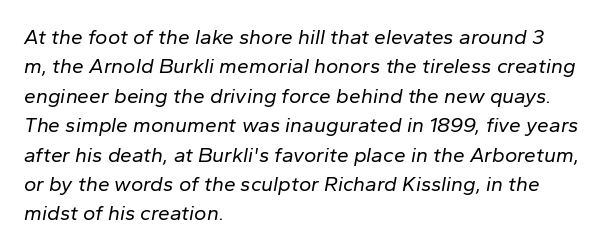
{"italic": "yes", "lean": "right", "slant_degrees": 10, "bold": "no", "underline": "no", "align": "left", "line_spacing": "normal", "line_spacing_ratio": 1.4, "letter_spacing": "normal", "letter_spacing_em": 0.0, "glyph_px": 21}
